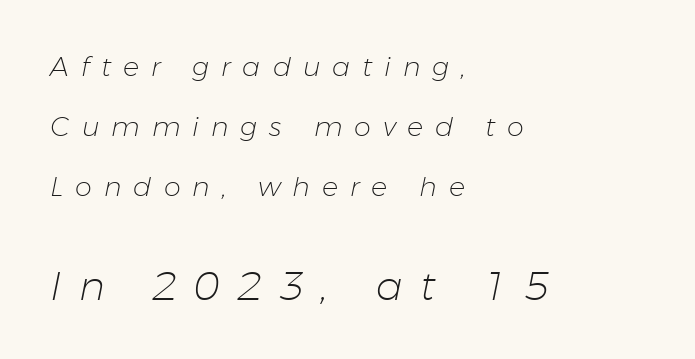
{"italic": "yes", "lean": "right", "slant_degrees": 11, "bold": "no", "weight": "light", "width": "normal", "stroke_contrast": "low", "x_height": "medium", "monospaced": "no", "underline": "no", "align": "left", "line_spacing": "loose", "line_spacing_ratio": 2.22, "letter_spacing": "wide", "letter_spacing_em": 0.44, "larger_block": "second", "size_ratio": 1.48, "glyph_px": 40}
